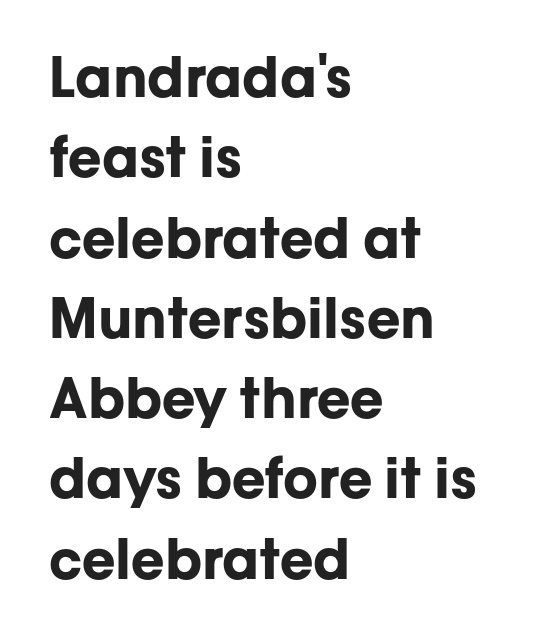
Q: Is the text bold? A: Yes.
Q: Is the text italic (slanted)? A: No, it is upright.
Q: Is the typeface a serif or a sans-serif typeface? A: Sans-serif.
Q: Is the text underlined? A: No.
Q: How is the paragraph aligned? A: Left-aligned.
Q: Is the spacing between letters normal or unusually wide? A: Normal.
Q: Is the spacing between lines tight, normal or loose? A: Normal.
Q: Width (condensed, normal, or wide)? A: Normal.
Q: Stroke contrast? A: Low.
Q: x-height? A: Medium.
Q: Monospaced? A: No.
